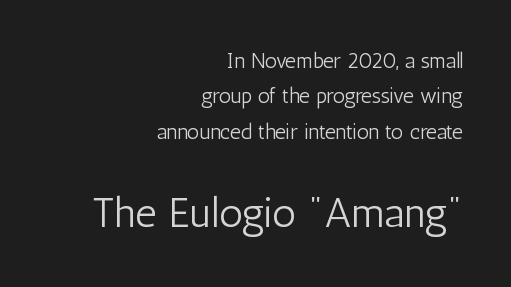
Q: Is the text bold? A: No.
Q: Is the text italic (slanted)? A: No, it is upright.
Q: Is the typeface a serif or a sans-serif typeface? A: Sans-serif.
Q: Is the text underlined? A: No.
Q: How is the paragraph aligned? A: Right-aligned.
Q: Is the spacing between letters normal or unusually wide? A: Normal.
Q: Is the spacing between lines tight, normal or loose? A: Normal.
Q: Which block of text is set in a larger size, the first (top) or the second (bottom)? A: The second (bottom) one.
Q: Width (condensed, normal, or wide)? A: Condensed.
Q: Stroke contrast? A: Low.
Q: x-height? A: Medium.
Q: Monospaced? A: No.
